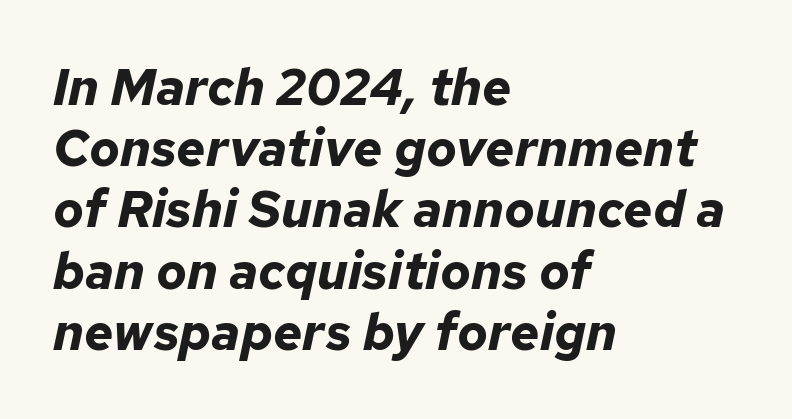
Q: Is the text bold? A: Yes.
Q: Is the text italic (slanted)? A: Yes, it leans right by about 12 degrees.
Q: Is the text underlined? A: No.
Q: How is the paragraph aligned? A: Left-aligned.
Q: Is the spacing between letters normal or unusually wide? A: Normal.
Q: Width (condensed, normal, or wide)? A: Normal.
Q: Stroke contrast? A: Low.
Q: x-height? A: Medium.
Q: Monospaced? A: No.
